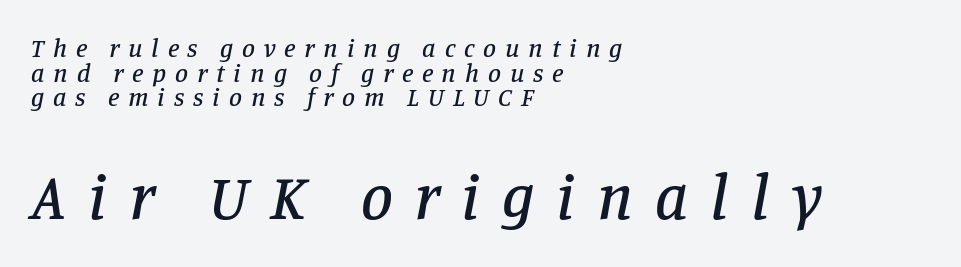
There is plenty of visible air inserted between adjacent glyphs. If you squint, the bottom block still reads clearly — it's the larger of the two. A clean baseline with only descenders dipping below it. These lines are composed in type with serifs. Italic: yes, the glyphs are oblique.
